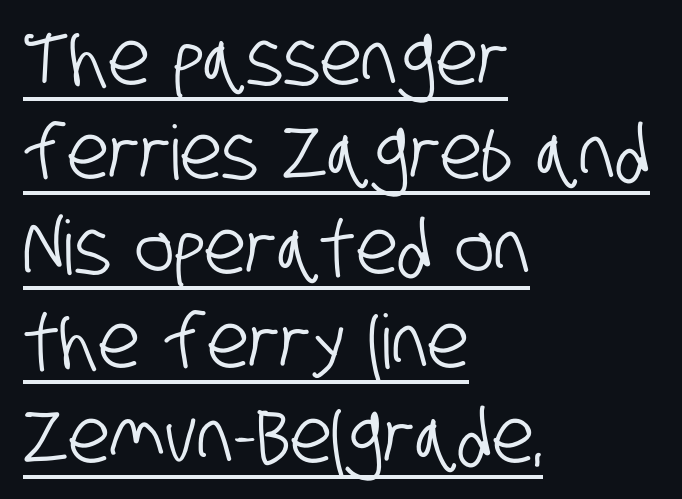
Q: Is the typeface a serif or a sans-serif typeface? A: Sans-serif.
Q: Is the text underlined? A: Yes.
Q: How is the paragraph aligned? A: Left-aligned.
Q: Is the spacing between letters normal or unusually wide? A: Normal.
Q: Is the spacing between lines tight, normal or loose? A: Normal.
Q: Width (condensed, normal, or wide)? A: Condensed.
Q: Stroke contrast? A: Low.
Q: x-height? A: Large.
Q: Monospaced? A: No.
